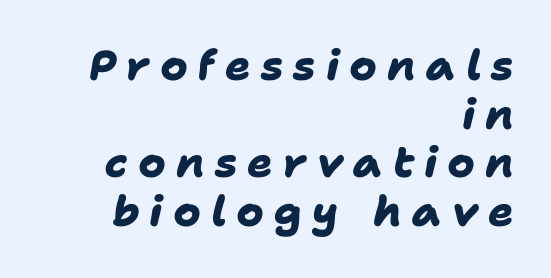
{"serif": "no", "bold": "yes", "weight": "heavy", "width": "normal", "stroke_contrast": "low", "x_height": "medium", "monospaced": "no", "underline": "no", "align": "right", "line_spacing_ratio": 1.16, "letter_spacing": "wide", "letter_spacing_em": 0.24, "glyph_px": 42}
